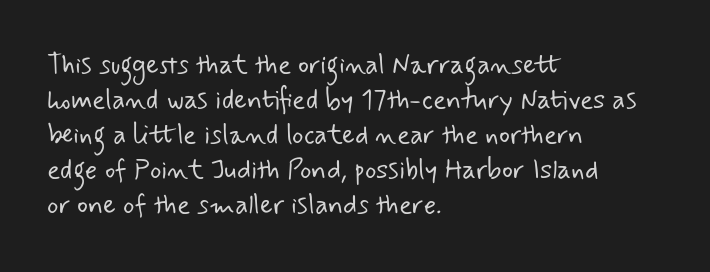
Q: Is the text bold? A: No.
Q: Is the text underlined? A: No.
Q: How is the paragraph aligned? A: Left-aligned.
Q: Is the spacing between letters normal or unusually wide? A: Normal.
Q: Is the spacing between lines tight, normal or loose? A: Normal.
